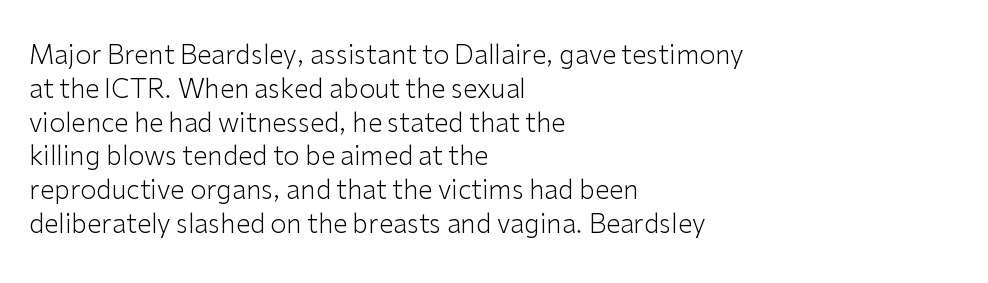
Descenders are the only things crossing below the line. Vertical strokes here are truly vertical. Compared with typical paragraphs, the rows here are spaced about the same. The setting favours the left margin, as ordinary paragraphs usually do.
